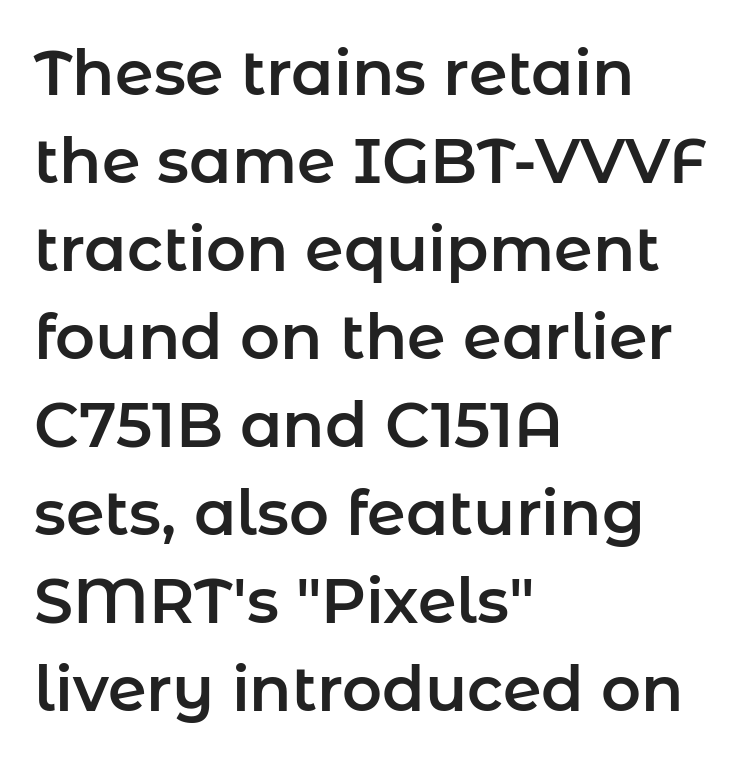
The rendering shows plain stroke endings on the letterforms — a sans-serif design. The line texture is even and compact thanks to regular tracking. You could not count columns in this text — the font is proportionally spaced. Underline: absent. Every row of glyphs begins at an identical x-position on the left. This block has exactly the height ordinary leading produces.
